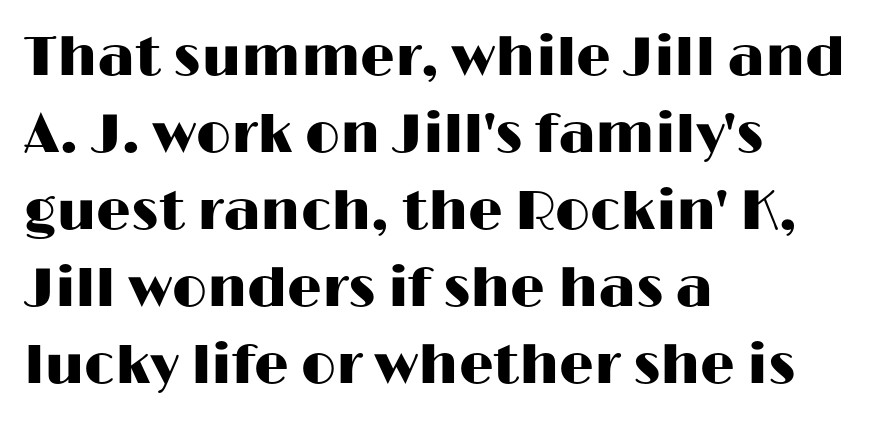
{"serif": "no", "italic": "no", "width": "wide", "stroke_contrast": "high", "x_height": "medium", "monospaced": "no", "underline": "no", "align": "left", "line_spacing": "normal", "line_spacing_ratio": 1.4, "letter_spacing": "normal", "letter_spacing_em": 0.0, "glyph_px": 55}
